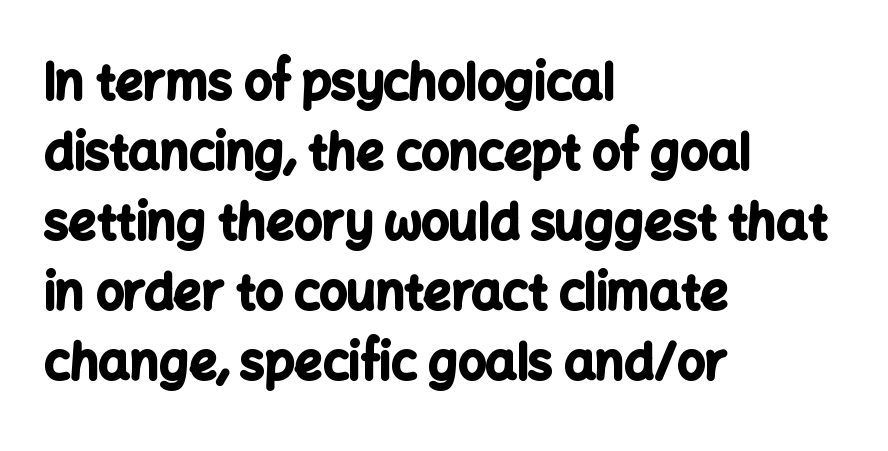
The rendering uses natural spacing where letterforms have individual widths. Is this a sans? Yes — the strokes have no serifs. In terms of posture, this sample is upright. The ragged edge is on the right, which tells us the setting is flush left. Here the glyphs are tracked normally, forming tight word shapes.
